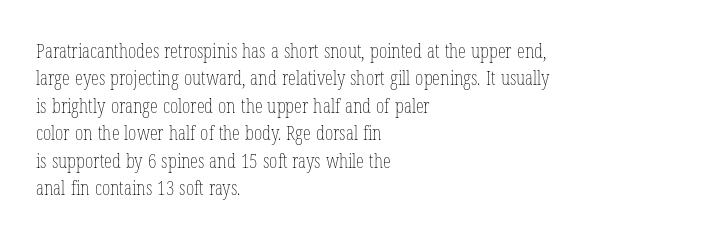
Caption: standard tracking, unaltered. Alignment: flush left. Line spacing here is normal. Weight: not bold — regular or lighter.
